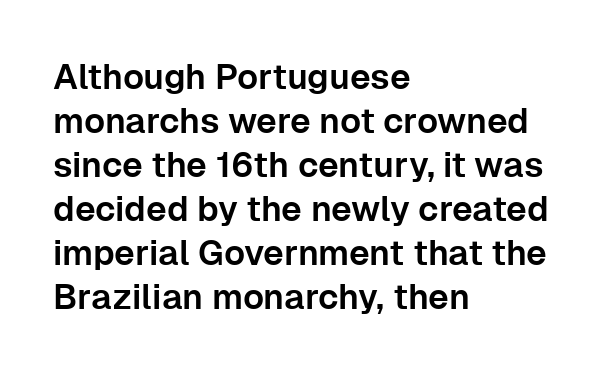
A sans-serif font was chosen for this passage. Unlike italic type, these characters show no tilt at all. Glance below the letters and you will spot only blank space. Compared with typical body copy, the letter spacing here is the same. The lines sit at an ordinary, default distance from one another. Do the characters align in a grid? No, the font is proportional.
